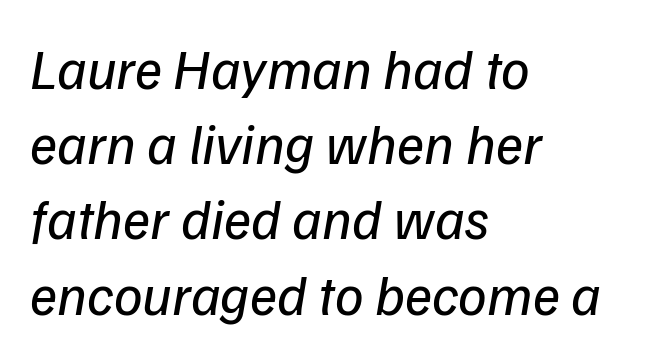
{"serif": "no", "bold": "no", "weight": "regular", "width": "normal", "stroke_contrast": "low", "x_height": "medium", "monospaced": "no", "underline": "no", "align": "left", "line_spacing": "normal", "line_spacing_ratio": 1.32, "letter_spacing": "normal", "letter_spacing_em": 0.0, "glyph_px": 57}
